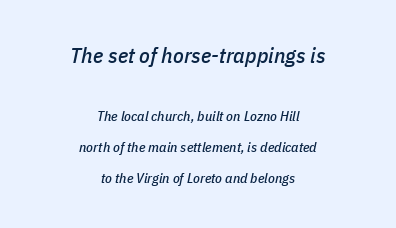
Q: Is the text italic (slanted)? A: Yes, it leans right by about 11 degrees.
Q: Is the text underlined? A: No.
Q: How is the paragraph aligned? A: Centered.
Q: Is the spacing between letters normal or unusually wide? A: Normal.
Q: Is the spacing between lines tight, normal or loose? A: Loose.
Q: Which block of text is set in a larger size, the first (top) or the second (bottom)? A: The first (top) one.
